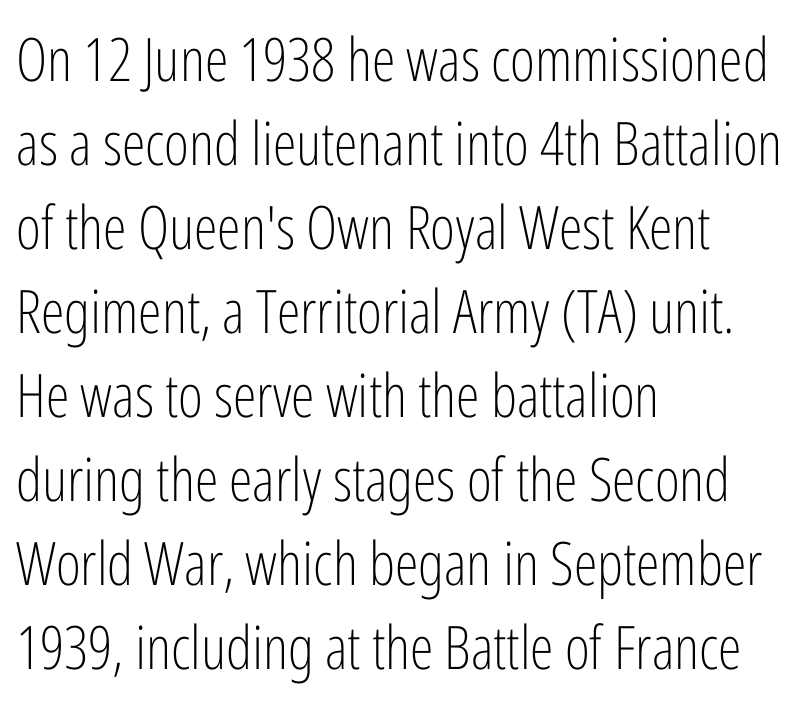
Casual observation: everything's shoved over to the left. Weight: in the light-to-regular range. The string is rendered with underlining switched off. Notice how the stems are strictly vertical — no italics here.
